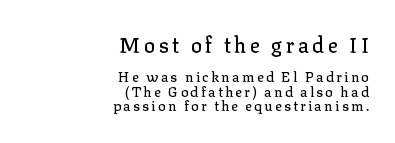
A roman cut, with each character standing at attention. A bare baseline throughout the passage. Does the leading feel generous? Not at all — it's pinched. The first block has been scaled up relative to the second.
